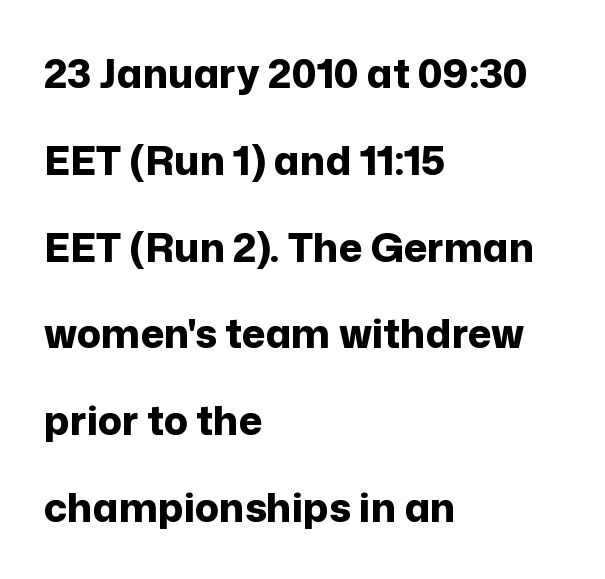
Q: Is the text bold? A: Yes.
Q: Is the text italic (slanted)? A: No, it is upright.
Q: Is the typeface a serif or a sans-serif typeface? A: Sans-serif.
Q: Is the text underlined? A: No.
Q: How is the paragraph aligned? A: Left-aligned.
Q: Is the spacing between letters normal or unusually wide? A: Normal.
Q: Is the spacing between lines tight, normal or loose? A: Loose.
Q: Width (condensed, normal, or wide)? A: Normal.
Q: Stroke contrast? A: Low.
Q: x-height? A: Medium.
Q: Monospaced? A: No.
